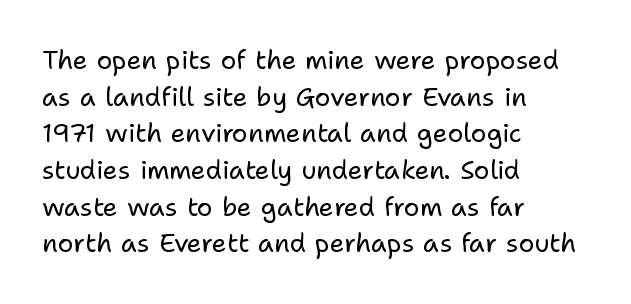
Q: Is the text bold? A: No.
Q: Is the text italic (slanted)? A: No, it is upright.
Q: Is the text underlined? A: No.
Q: How is the paragraph aligned? A: Left-aligned.
Q: Is the spacing between letters normal or unusually wide? A: Normal.
Q: Is the spacing between lines tight, normal or loose? A: Normal.
